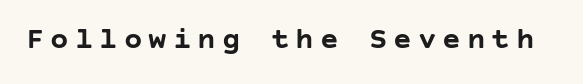
Q: Is the text bold? A: Yes.
Q: Is the text italic (slanted)? A: No, it is upright.
Q: Is the typeface a serif or a sans-serif typeface? A: Sans-serif.
Q: Is the text underlined? A: No.
Q: Width (condensed, normal, or wide)? A: Normal.
Q: Stroke contrast? A: Low.
Q: x-height? A: Large.
